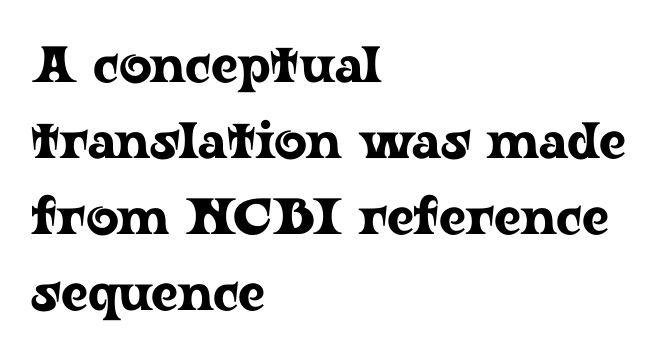
Q: Is the text italic (slanted)? A: No, it is upright.
Q: Is the typeface a serif or a sans-serif typeface? A: Serif.
Q: Is the text underlined? A: No.
Q: How is the paragraph aligned? A: Left-aligned.
Q: Is the spacing between letters normal or unusually wide? A: Normal.
Q: Is the spacing between lines tight, normal or loose? A: Normal.
Q: Width (condensed, normal, or wide)? A: Wide.
Q: Stroke contrast? A: Low.
Q: x-height? A: Medium.
Q: Monospaced? A: No.
